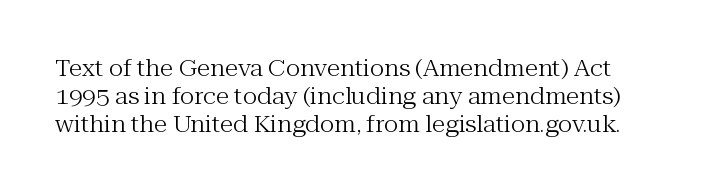
The image shows 22 px text type, upright; set normal line spacing (1.28x), normal letter spacing, not underlined.
